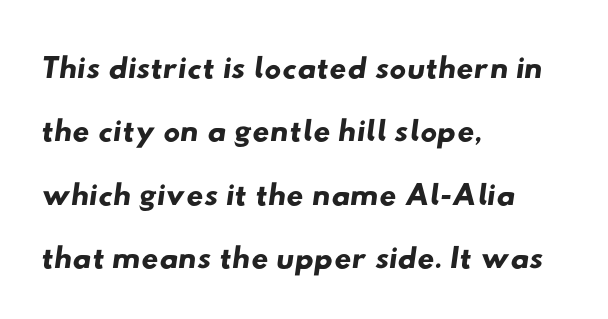
Q: Is the typeface a serif or a sans-serif typeface? A: Sans-serif.
Q: Is the text underlined? A: No.
Q: How is the paragraph aligned? A: Left-aligned.
Q: Is the spacing between letters normal or unusually wide? A: Normal.
Q: Is the spacing between lines tight, normal or loose? A: Normal.
Q: Width (condensed, normal, or wide)? A: Wide.
Q: Stroke contrast? A: Low.
Q: x-height? A: Small.
Q: Monospaced? A: No.
